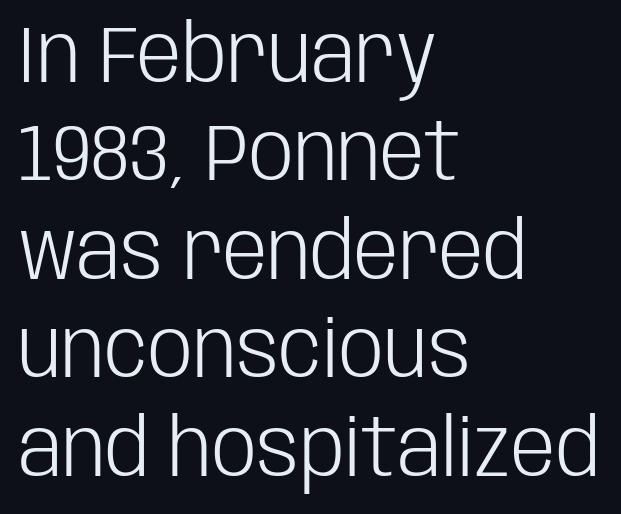
{"serif": "no", "italic": "no", "bold": "no", "weight": "light", "width": "condensed", "stroke_contrast": "low", "x_height": "large", "monospaced": "no", "underline": "no", "align": "left", "line_spacing_ratio": 1.23, "letter_spacing": "normal", "letter_spacing_em": 0.0, "glyph_px": 80}
